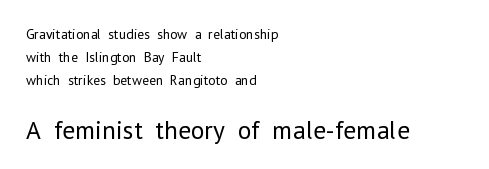
{"italic": "no", "bold": "no", "underline": "no", "align": "left", "line_spacing": "normal", "line_spacing_ratio": 1.64, "letter_spacing": "normal", "letter_spacing_em": 0.0, "larger_block": "second", "size_ratio": 1.86, "glyph_px": 26}
